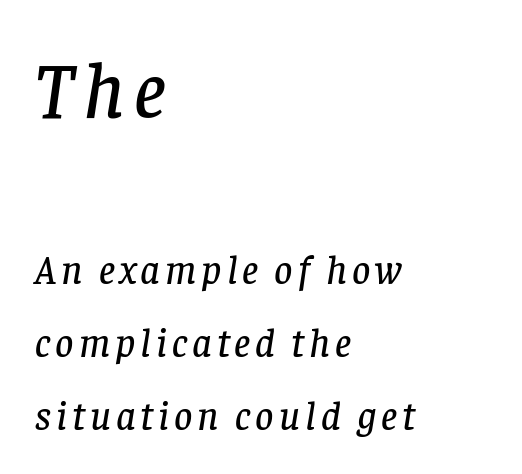
The rendering applies a slant to the glyphs. Descender tails drop into unmarked territory. The characters display serif detailing at their extremities. Caption: multi-line text, flush left, ragged right.
